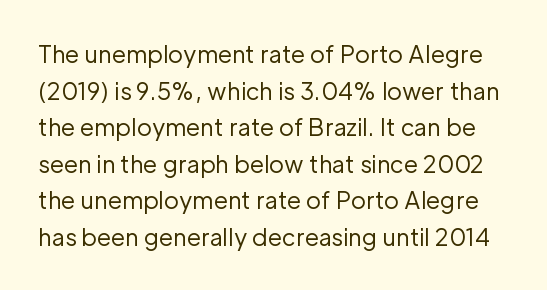
Letters rest on an invisible, unmarked baseline. The letterforms sit at book weight or below. These lines keep a tight, regular rhythm from letter to letter. Honestly, the row spacing looks completely unremarkable.
